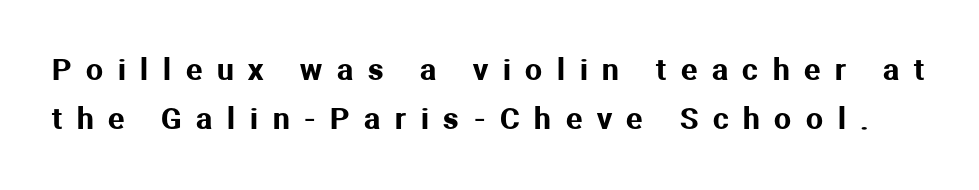
When letters stand straight like this, we call the style roman or upright. No feet cap the strokes, marking this as sans-serif type. Do the characters align in a grid? No, the font is proportional. Short note: letters widely spaced. Glance below the letters and you will spot only blank space. These lines sit exactly where default settings would place them.
